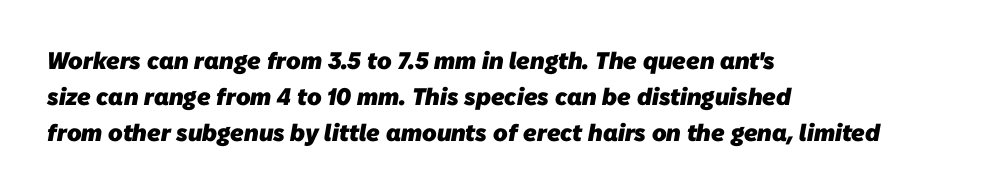
The image shows 24 px bold type; set left-aligned, normal line spacing (1.49x), normal letter spacing, not underlined.
